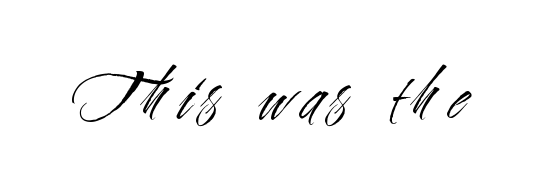
Q: Is the text bold? A: No.
Q: Is the text italic (slanted)? A: Yes.
Q: Is the typeface a serif or a sans-serif typeface? A: Sans-serif.
Q: Is the text underlined? A: No.
Q: Width (condensed, normal, or wide)? A: Condensed.
Q: Stroke contrast? A: Medium.
Q: x-height? A: Small.
Q: Monospaced? A: No.
